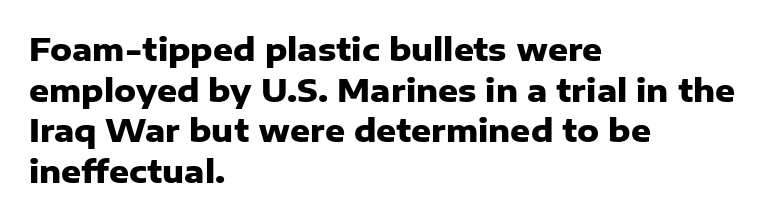
Does the leading feel generous? No, just average. Notice how thick the strokes are: this is what a full bold looks like. Font category for this specimen: sans-serif. The rag falls on the right side of this text block.
